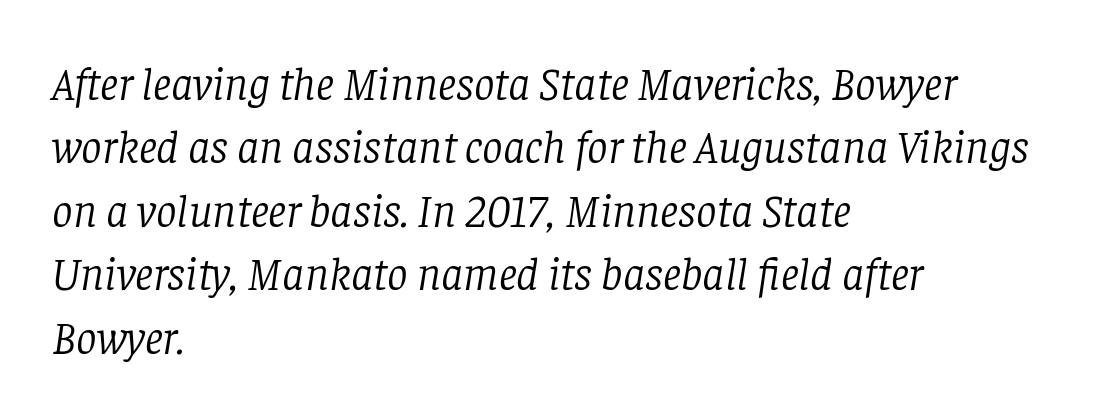
Does the copy run flush right? No — it runs flush left. Regarding leading, the lines here are spaced in the standard way. Honestly, the letter spacing is just normal — you wouldn't notice it. You can tell it's italic because the verticals aren't actually vertical. Vertical stems look standard width or narrower in stroke.
